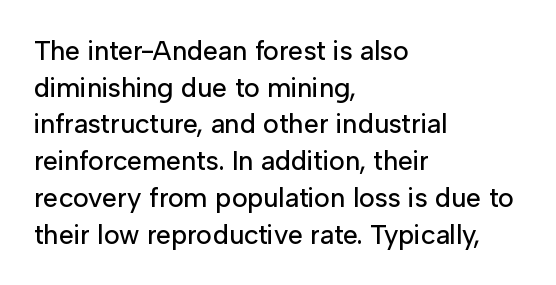
Q: Is the text italic (slanted)? A: No, it is upright.
Q: Is the text underlined? A: No.
Q: How is the paragraph aligned? A: Left-aligned.
Q: Is the spacing between letters normal or unusually wide? A: Normal.
Q: Is the spacing between lines tight, normal or loose? A: Normal.
